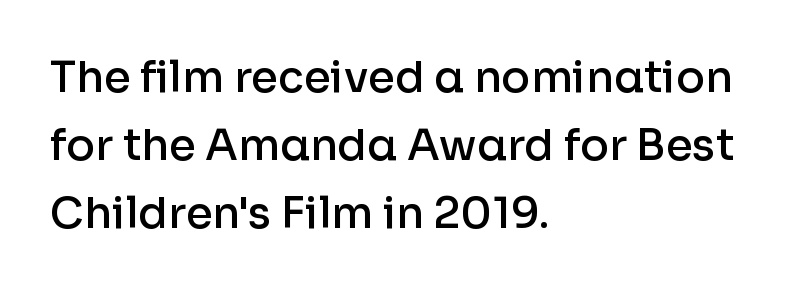
Q: Is the text bold? A: Semi-bold.
Q: Is the text italic (slanted)? A: No, it is upright.
Q: Is the typeface a serif or a sans-serif typeface? A: Sans-serif.
Q: Is the text underlined? A: No.
Q: How is the paragraph aligned? A: Left-aligned.
Q: Is the spacing between letters normal or unusually wide? A: Normal.
Q: Is the spacing between lines tight, normal or loose? A: Normal.
Q: Width (condensed, normal, or wide)? A: Normal.
Q: Stroke contrast? A: Low.
Q: x-height? A: Medium.
Q: Monospaced? A: No.
